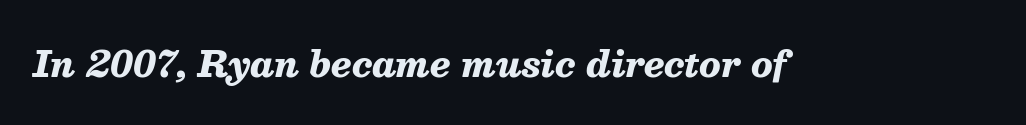
An italicized treatment has been applied to the whole sample. A typesetter would call this zero additional tracking. Each letter keeps its own natural width here, so spacing adapts to shape. Bold? Absolutely — the strokes are thick and heavy. The foot of each line stays bare and open.
